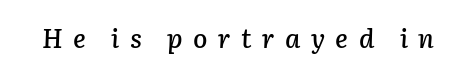
Q: Is the text italic (slanted)? A: Yes, it leans right by about 2 degrees.
Q: Is the text underlined? A: No.
Q: Is the spacing between letters normal or unusually wide? A: Unusually wide.
